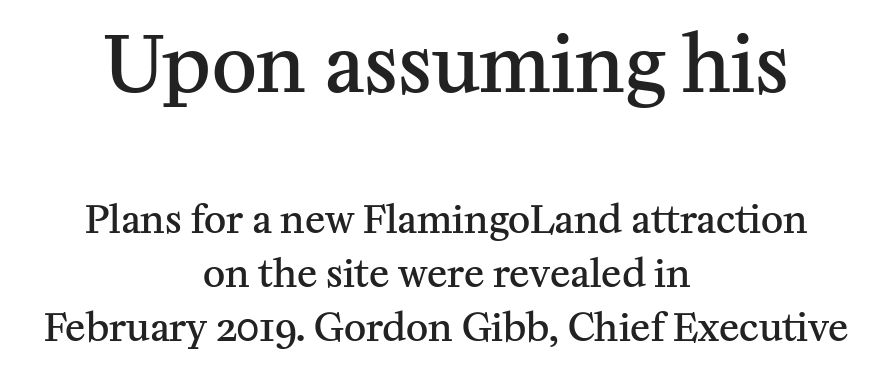
What's the leading like? Ordinary, nothing unusual. Line starts and ends both wander, symmetrically. Beneath every word, the page is bare. You could not count columns in this text — the font is proportionally spaced. Is the lower block the larger one? No — the upper block carries the bigger type.
